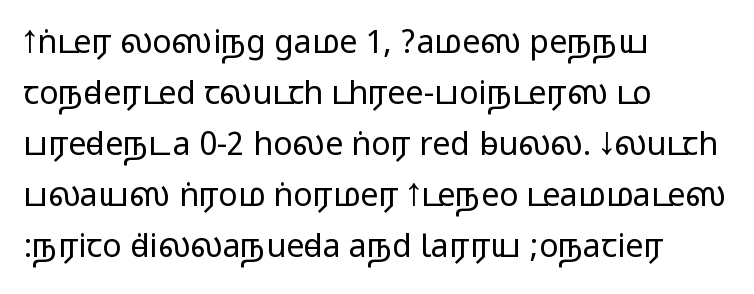
Descenders are the only things crossing below the line. The rendering uses a moderate line-height, typical for paragraphs. The specimen reads as upright at a glance. Nobody touched the tracking dial on this one. Reading down the block, your eye returns to a fixed left position each line.
